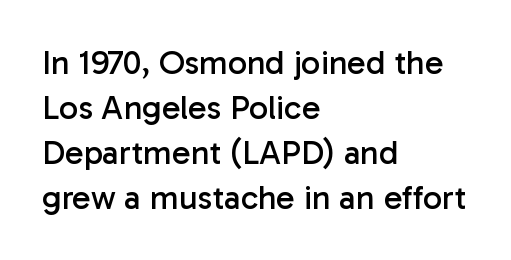
Q: Is the text bold? A: No.
Q: Is the text italic (slanted)? A: No, it is upright.
Q: Is the typeface a serif or a sans-serif typeface? A: Sans-serif.
Q: Is the text underlined? A: No.
Q: How is the paragraph aligned? A: Left-aligned.
Q: Is the spacing between letters normal or unusually wide? A: Normal.
Q: Is the spacing between lines tight, normal or loose? A: Normal.
Q: Width (condensed, normal, or wide)? A: Normal.
Q: Stroke contrast? A: Low.
Q: x-height? A: Medium.
Q: Monospaced? A: No.
